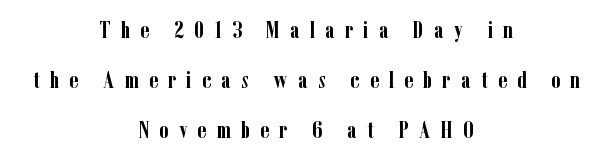
Inter-character spacing is expanded well beyond the font's built-in metrics. Tall strokes in this sample are plumb rather than angled. Typeset on center — no edge is straight. Weight check: bold — yes, fully. Letters rest on an invisible, unmarked baseline. Honestly, the rows look like they've been pulled way apart.
